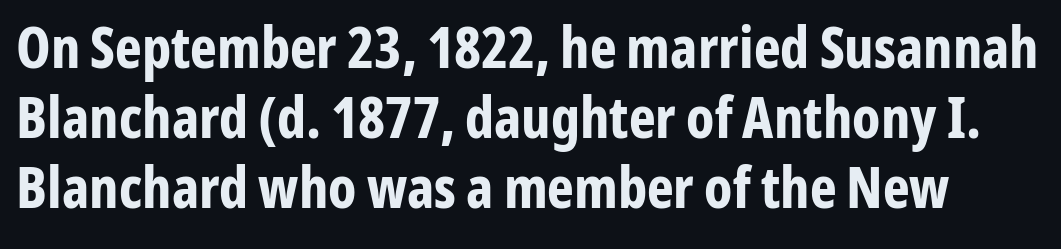
Rendered with straight, roman letterforms. Descender tails drop into unmarked territory. Heavy-handed strokes throughout: this text is bold. Unlike a traditional serif, this face leaves its strokes unadorned.
